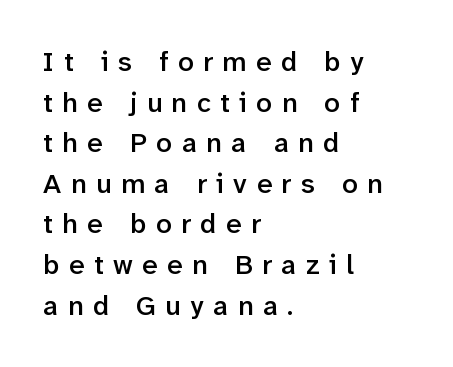
Q: Is the text bold? A: Semi-bold.
Q: Is the text italic (slanted)? A: No, it is upright.
Q: Is the typeface a serif or a sans-serif typeface? A: Sans-serif.
Q: Is the text underlined? A: No.
Q: How is the paragraph aligned? A: Left-aligned.
Q: Is the spacing between letters normal or unusually wide? A: Unusually wide.
Q: Is the spacing between lines tight, normal or loose? A: Normal.
Q: Width (condensed, normal, or wide)? A: Normal.
Q: Stroke contrast? A: Low.
Q: x-height? A: Medium.
Q: Monospaced? A: No.
